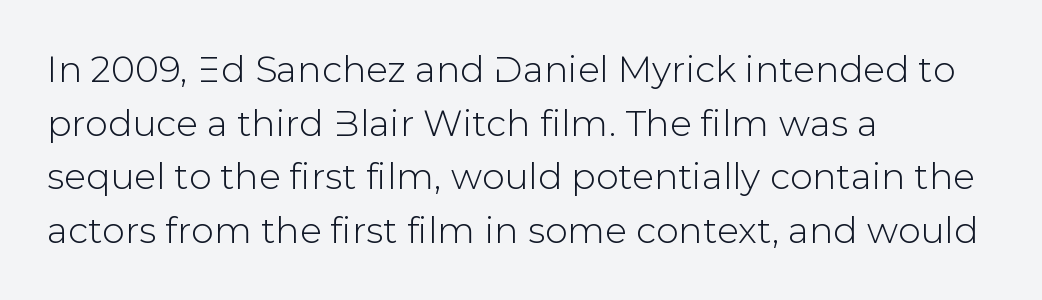
Q: Is the text italic (slanted)? A: No, it is upright.
Q: Is the typeface a serif or a sans-serif typeface? A: Sans-serif.
Q: Is the text underlined? A: No.
Q: How is the paragraph aligned? A: Left-aligned.
Q: Is the spacing between letters normal or unusually wide? A: Normal.
Q: Is the spacing between lines tight, normal or loose? A: Normal.
Q: Width (condensed, normal, or wide)? A: Normal.
Q: Stroke contrast? A: Low.
Q: x-height? A: Medium.
Q: Monospaced? A: No.
